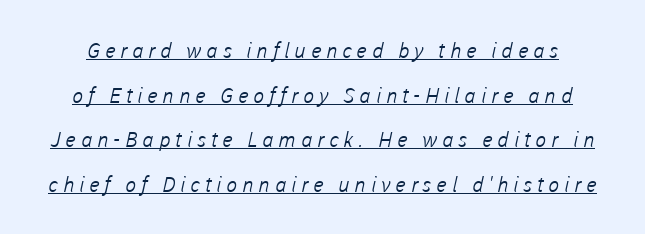
{"bold": "no", "underline": "yes", "line_spacing": "loose", "line_spacing_ratio": 2.12, "letter_spacing": "wide", "letter_spacing_em": 0.23, "glyph_px": 21}
